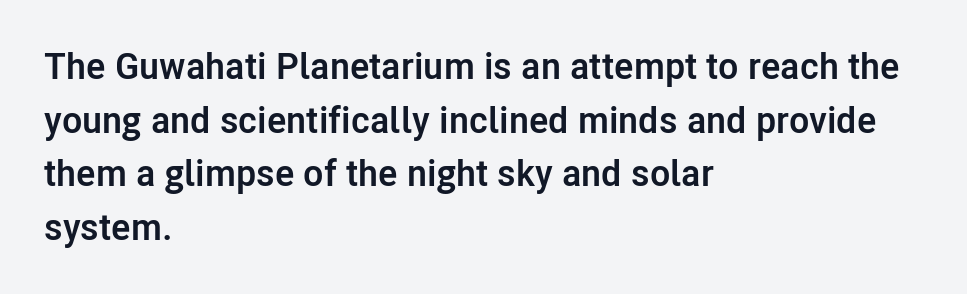
One glance says typical: line gaps are just what's usual. The rag falls on the right side of this text block. Is this a fixed-width face? No — the glyphs have proportional, varying widths. Standard letterfit; no display-style spreading of the glyphs. A typesetter would label this face a sans. Rendered with straight, roman letterforms.
